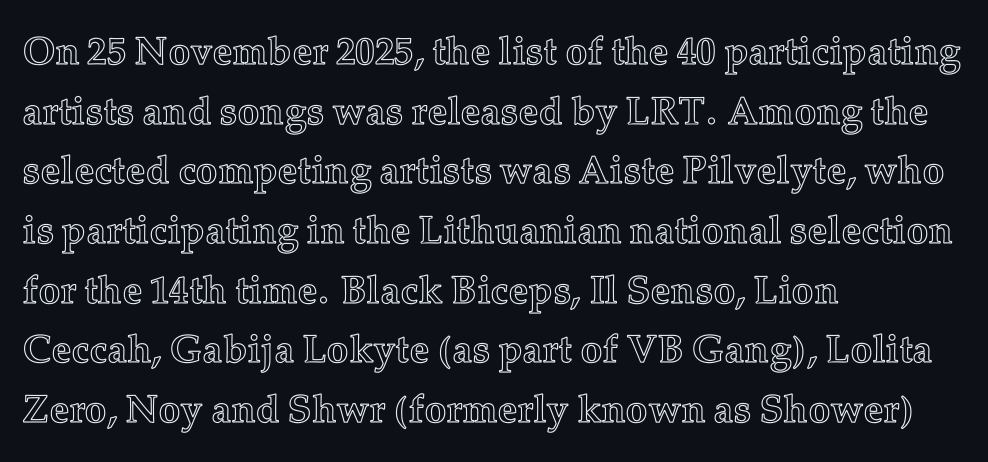
The image shows 39 px text type, upright; set left-aligned, normal line spacing (1.53x), normal letter spacing, not underlined; a medium x-height.
